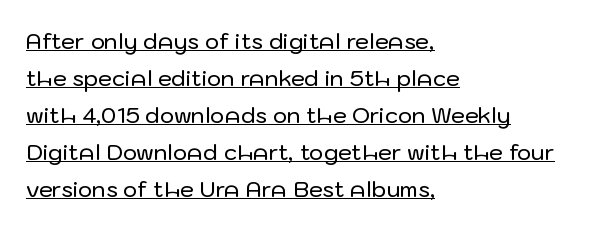
{"italic": "no", "underline": "yes", "align": "left", "line_spacing": "normal", "line_spacing_ratio": 1.68, "letter_spacing": "normal", "letter_spacing_em": 0.0, "glyph_px": 22}
